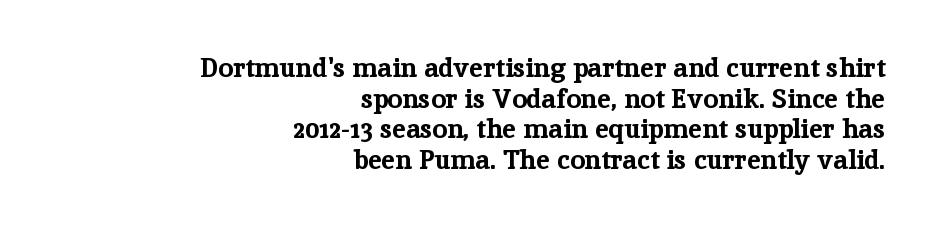
The image shows 27 px bold type, upright; set right-aligned, tight line spacing (1.13x), normal letter spacing, not underlined.
